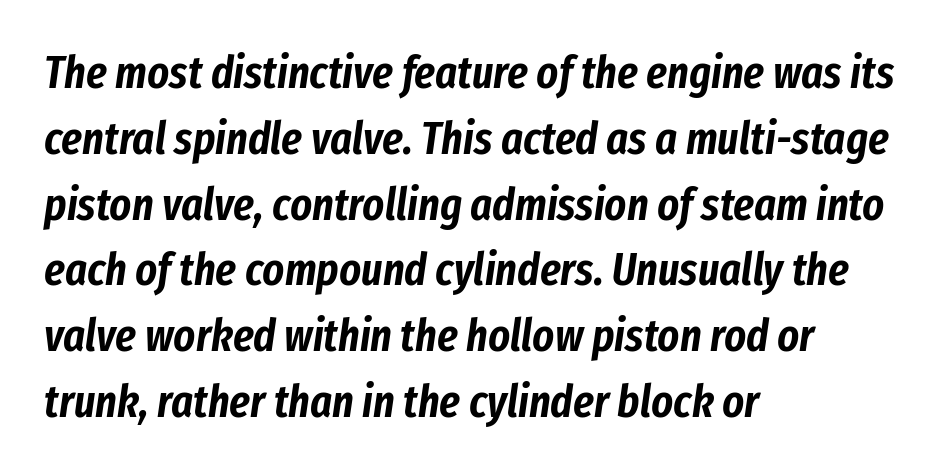
{"italic": "yes", "lean": "right", "slant_degrees": 8, "width": "condensed", "stroke_contrast": "low", "x_height": "medium", "monospaced": "no", "underline": "no", "align": "left", "line_spacing": "normal", "line_spacing_ratio": 1.43, "letter_spacing": "normal", "letter_spacing_em": 0.0, "glyph_px": 46}
